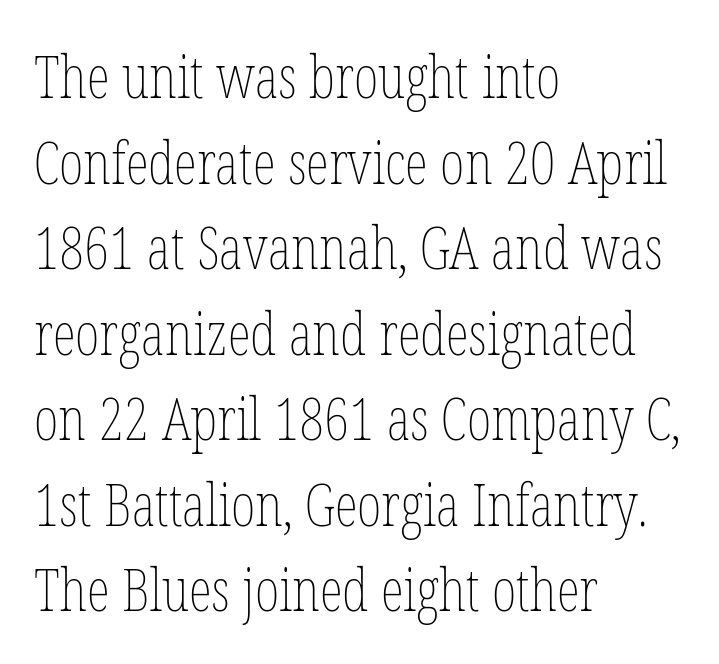
Descenders are the only things crossing below the line. Nothing unusual about the tracking: characters are spaced as the font intends. The lines are quadded left. This sample has the flowing, uneven cadence of proportional lettering. If you drew a line through each stem, it would be perfectly vertical. Stroke mass is kept to a normal reading level or below.
